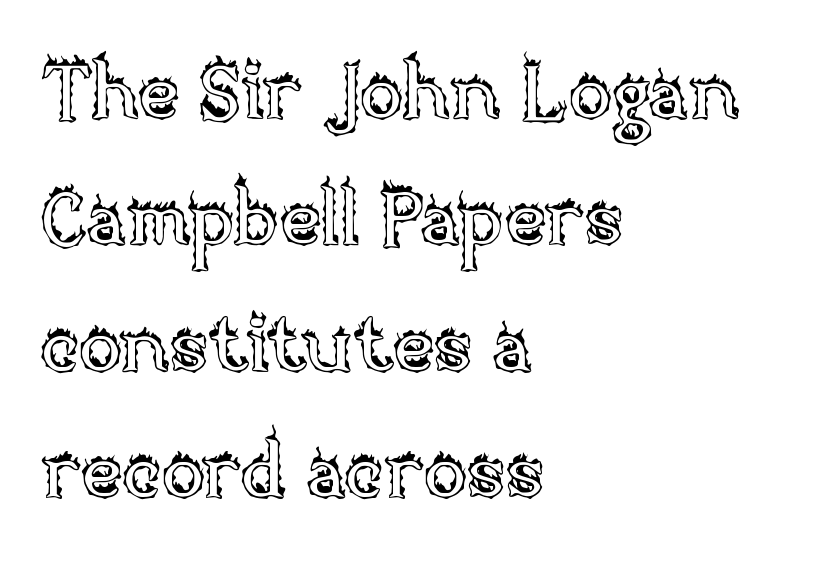
{"italic": "no", "width": "normal", "x_height": "large", "monospaced": "no", "underline": "no", "align": "left", "line_spacing": "normal", "line_spacing_ratio": 1.6, "letter_spacing": "normal", "letter_spacing_em": 0.0, "glyph_px": 79}
